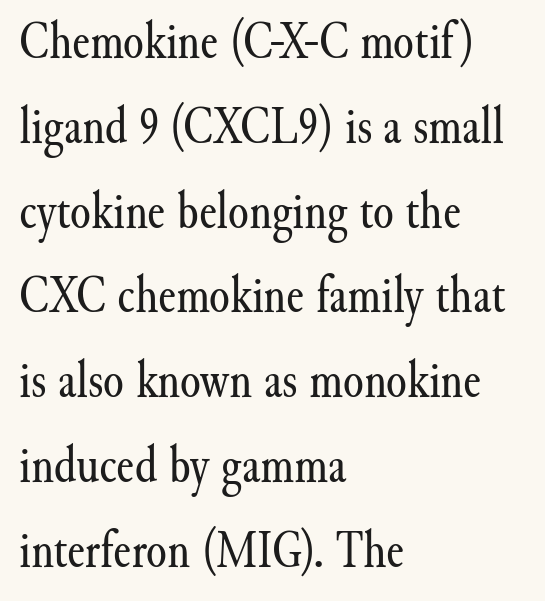
Q: Is the text bold? A: No.
Q: Is the text italic (slanted)? A: No, it is upright.
Q: Is the typeface a serif or a sans-serif typeface? A: Serif.
Q: Is the text underlined? A: No.
Q: How is the paragraph aligned? A: Left-aligned.
Q: Is the spacing between letters normal or unusually wide? A: Normal.
Q: Is the spacing between lines tight, normal or loose? A: Normal.
Q: Width (condensed, normal, or wide)? A: Normal.
Q: Stroke contrast? A: Medium.
Q: x-height? A: Small.
Q: Monospaced? A: No.
